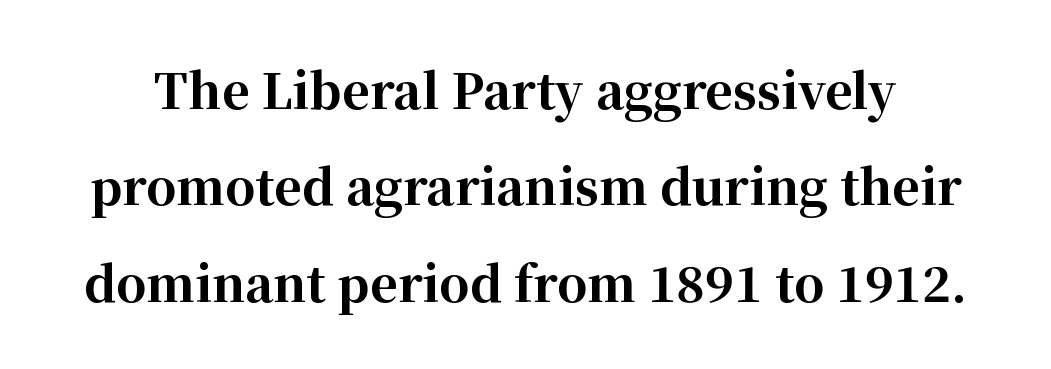
The image shows 48 px bold serif type, upright; set loose line spacing (2.01x), normal letter spacing, not underlined; high stroke contrast and a medium x-height.
